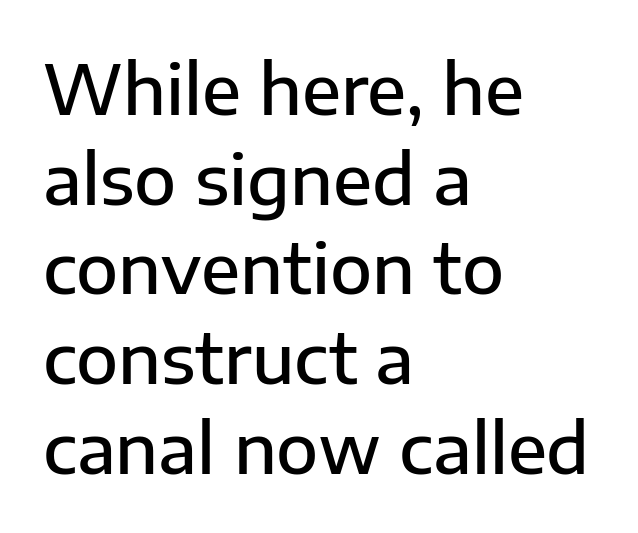
Q: Is the text bold? A: Semi-bold.
Q: Is the text italic (slanted)? A: No, it is upright.
Q: Is the typeface a serif or a sans-serif typeface? A: Sans-serif.
Q: Is the text underlined? A: No.
Q: How is the paragraph aligned? A: Left-aligned.
Q: Is the spacing between letters normal or unusually wide? A: Normal.
Q: Is the spacing between lines tight, normal or loose? A: Normal.
Q: Width (condensed, normal, or wide)? A: Normal.
Q: Stroke contrast? A: Low.
Q: x-height? A: Medium.
Q: Monospaced? A: No.
